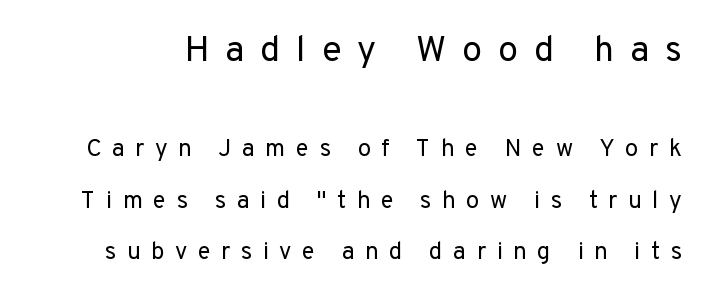
{"serif": "no", "italic": "no", "bold": "no", "weight": "regular", "width": "normal", "stroke_contrast": "low", "x_height": "medium", "monospaced": "no", "underline": "no", "line_spacing": "loose", "line_spacing_ratio": 2.13, "letter_spacing": "wide", "letter_spacing_em": 0.44, "larger_block": "first", "size_ratio": 1.5, "glyph_px": 36}
